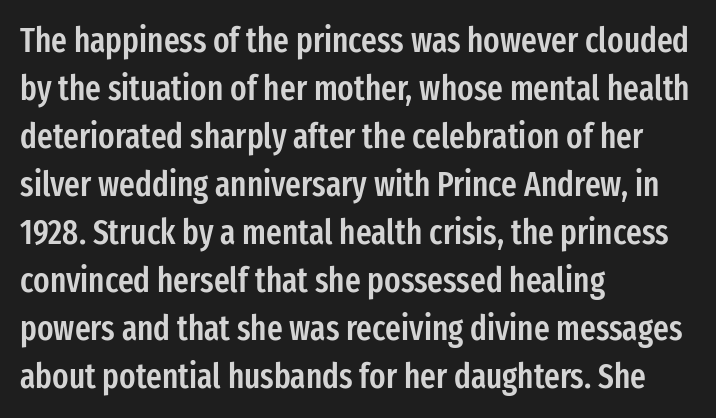
The image shows 34 px semibold, condensed sans-serif type, upright; set left-aligned, normal line spacing (1.41x), normal letter spacing, not underlined; low stroke contrast and a medium x-height.
